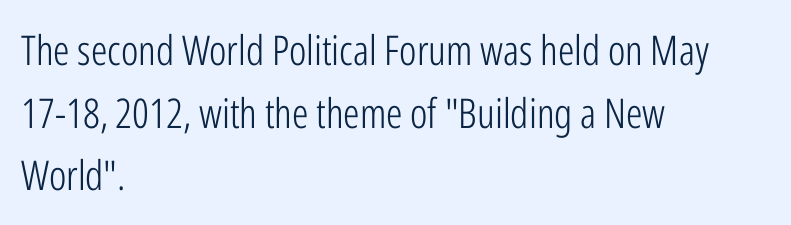
{"serif": "no", "italic": "no", "bold": "no", "weight": "light", "width": "condensed", "stroke_contrast": "low", "x_height": "medium", "monospaced": "no", "underline": "no", "align": "left", "line_spacing": "normal", "line_spacing_ratio": 1.53, "letter_spacing": "normal", "letter_spacing_em": 0.0, "glyph_px": 41}
